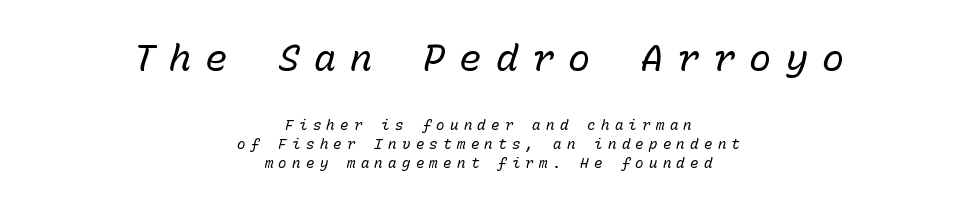
Larger block? The one above; the one below is distinctly smaller. Lines of text with bare space underneath. Honestly, the letter spacing is so wide it's the main thing you notice. You could count columns in this text — the font is strictly monospaced.
